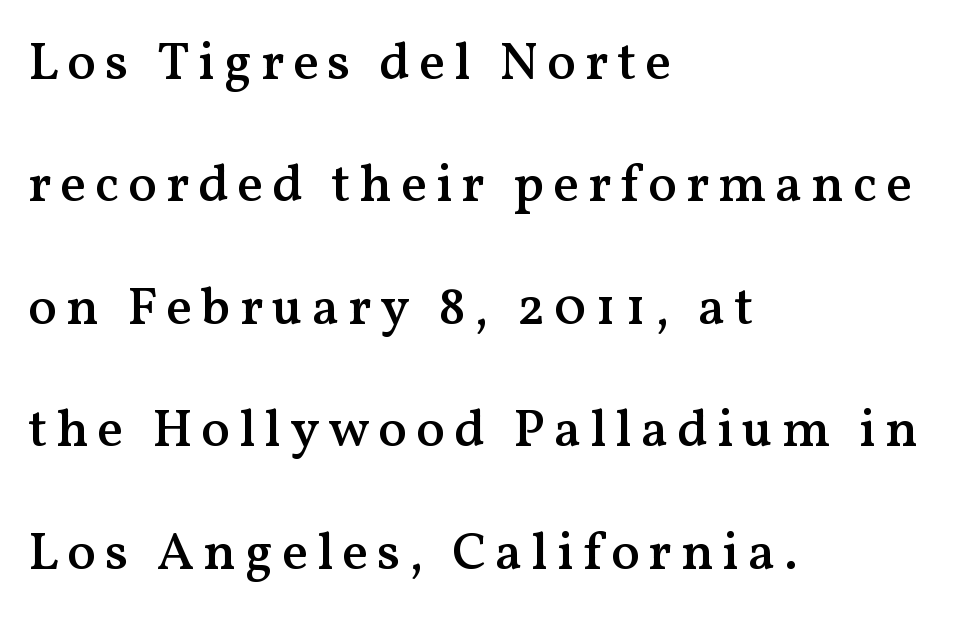
Glance below the letters and you will spot only blank space. Whoever set this chose breathing room over compactness in the vertical rhythm. Moderately thickened strokes mark this as semibold type. Each letter's strokes conclude with small projecting serifs. The text block is weighted toward the left margin, trailing off unevenly rightward. A typesetter would call this proportional, since set widths differ per character.
